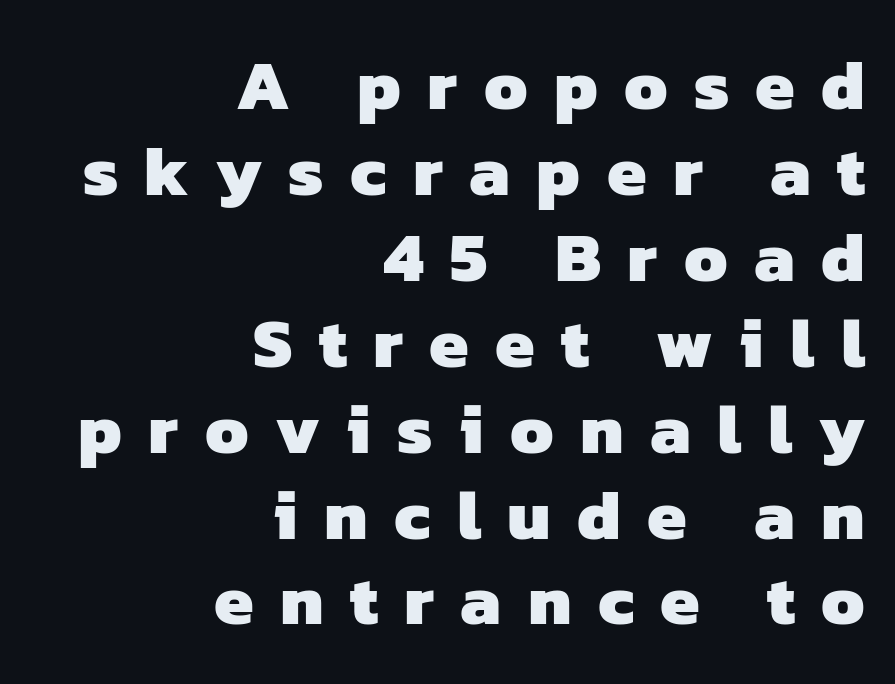
The typesetting leans heavy: a genuine bold. Underline: absent. Is the letter spacing exaggerated? Yes — the characters are pushed far apart. A sans-serif font was chosen for this passage. The lines in this sample share a right terminus and differ only in where they begin. Do the characters align in a grid? No, the font is proportional.
